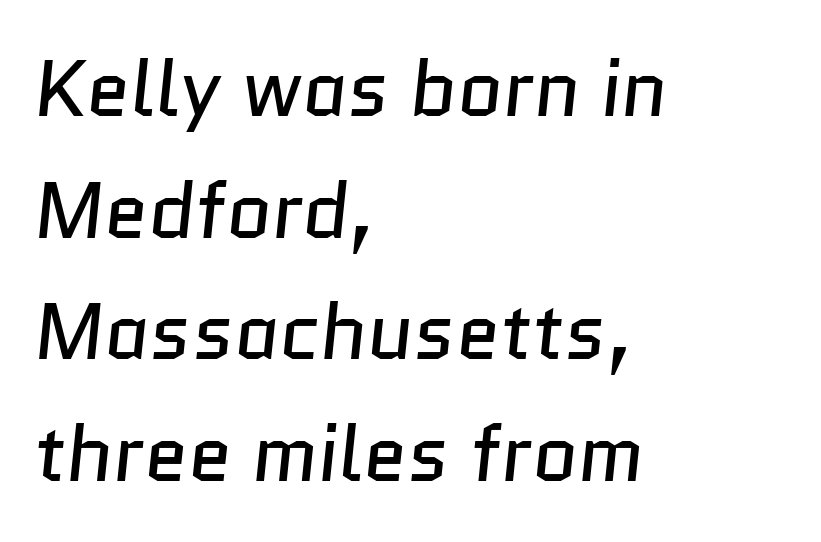
Stems and bowls with no extra thickness — not bold. Bare-footed words on every line. The vertical gap from one line to the next is medium. The rendering keeps characters at their native spacing. The paragraph shown leans on its left margin. Check where the strokes stop: nothing finishes them off — pure sans.
